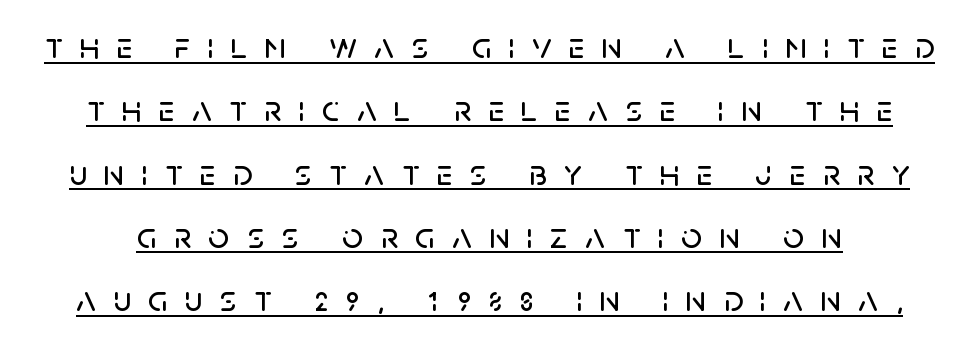
The type sits square on the baseline with zero lean. Descenders here cross a horizontal rule under the line. You can tell from the bare stems that sans-serif type was used. Is this a fixed-width face? No — the glyphs have proportional, varying widths.
